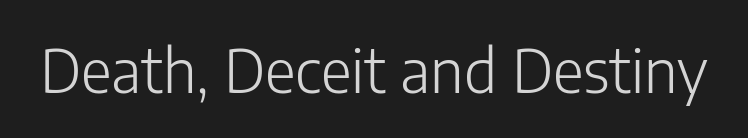
No extra ink here — the face is not bold. There is no visible air inserted between adjacent glyphs. The area under the type is left untouched. No feet cap the strokes, marking this as sans-serif type.
